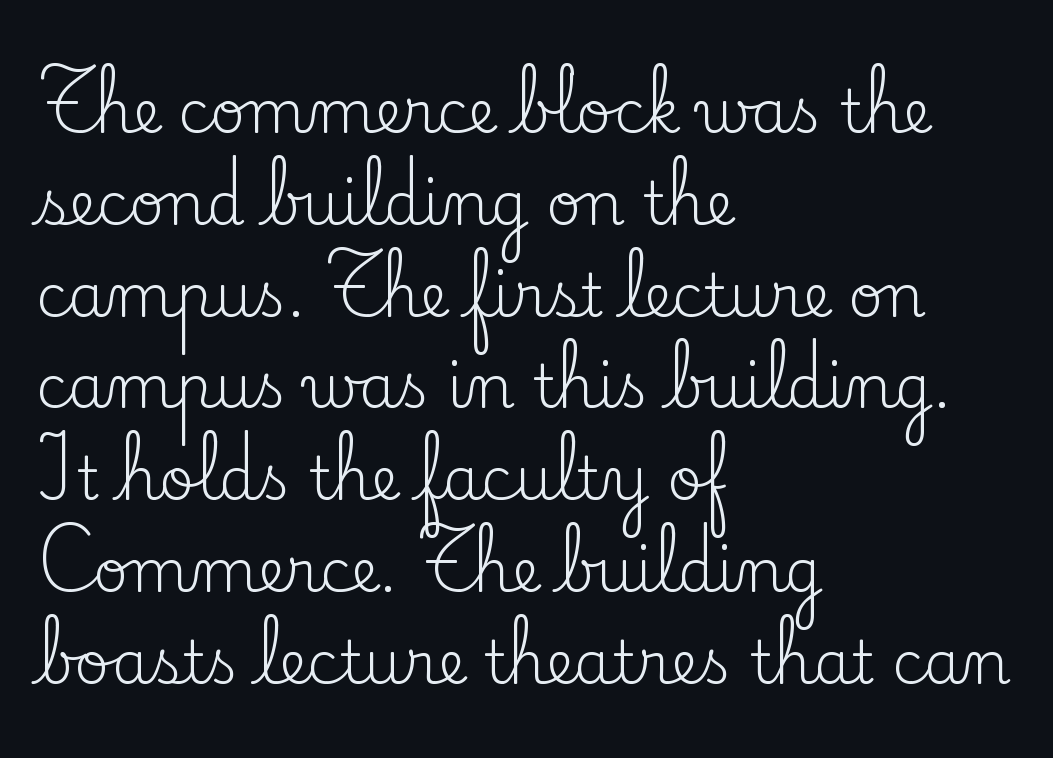
{"italic": "no", "bold": "no", "weight": "regular", "width": "normal", "stroke_contrast": "low", "x_height": "small", "monospaced": "no", "underline": "no", "align": "left", "line_spacing": "normal", "line_spacing_ratio": 1.53, "letter_spacing": "normal", "letter_spacing_em": 0.0, "glyph_px": 60}
